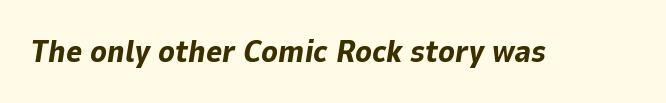
{"italic": "yes", "lean": "right", "slant_degrees": 9, "bold": "yes", "weight": "bold", "width": "normal", "stroke_contrast": "low", "x_height": "medium", "monospaced": "no", "underline": "no", "letter_spacing": "normal", "letter_spacing_em": 0.0, "glyph_px": 31}
